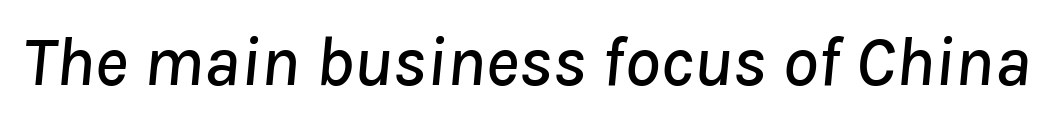
The image shows 71 px text type, italic (leaning right); set normal letter spacing, not underlined; low stroke contrast and a medium x-height.
